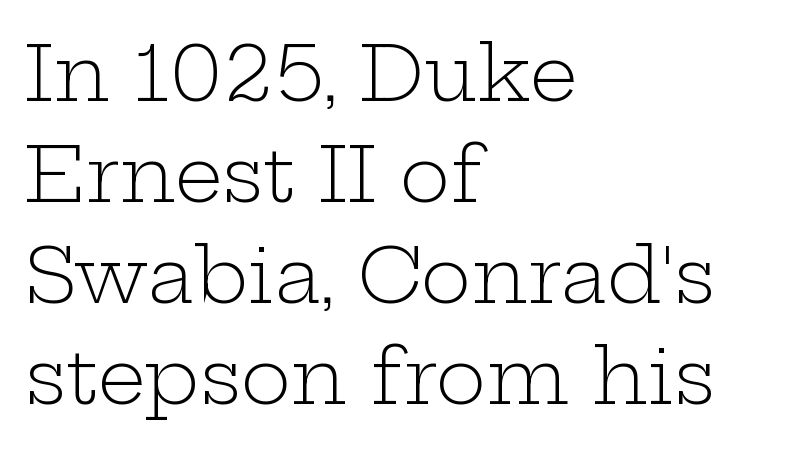
Short note: letters normally spaced. If you drew a ruler down the left edge, every line would touch it. Caption: face not bold, strokes unweighted. Rule under the text: the space is simply empty.
